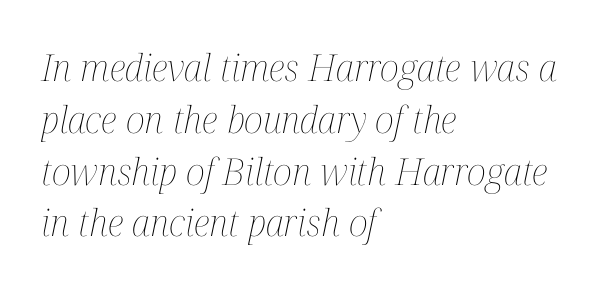
{"italic": "yes", "lean": "right", "slant_degrees": 12, "bold": "no", "weight": "thin", "width": "condensed", "stroke_contrast": "medium", "x_height": "medium", "monospaced": "no", "underline": "no", "align": "left", "line_spacing": "normal", "line_spacing_ratio": 1.4, "letter_spacing": "normal", "letter_spacing_em": 0.0, "glyph_px": 37}
